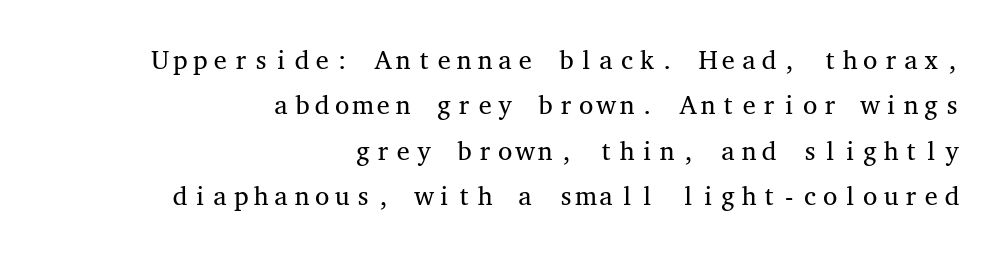
{"italic": "no", "bold": "no", "underline": "no", "align": "right", "line_spacing_ratio": 1.75, "letter_spacing": "normal", "letter_spacing_em": 0.0, "glyph_px": 26}
